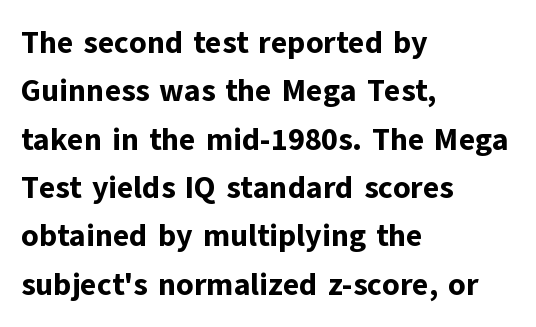
Q: Is the text bold? A: Yes.
Q: Is the text italic (slanted)? A: No, it is upright.
Q: Is the typeface a serif or a sans-serif typeface? A: Sans-serif.
Q: Is the text underlined? A: No.
Q: How is the paragraph aligned? A: Left-aligned.
Q: Is the spacing between letters normal or unusually wide? A: Normal.
Q: Is the spacing between lines tight, normal or loose? A: Normal.
Q: Width (condensed, normal, or wide)? A: Normal.
Q: Stroke contrast? A: Low.
Q: x-height? A: Medium.
Q: Monospaced? A: No.
